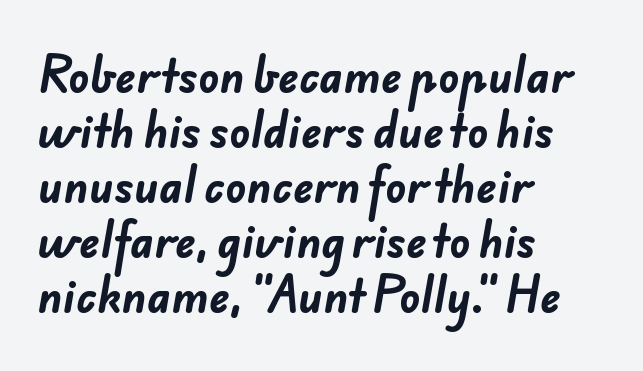
Q: Is the text bold? A: Yes.
Q: Is the typeface a serif or a sans-serif typeface? A: Sans-serif.
Q: Is the text underlined? A: No.
Q: How is the paragraph aligned? A: Left-aligned.
Q: Is the spacing between letters normal or unusually wide? A: Normal.
Q: Is the spacing between lines tight, normal or loose? A: Normal.
Q: Width (condensed, normal, or wide)? A: Normal.
Q: Stroke contrast? A: Low.
Q: x-height? A: Small.
Q: Monospaced? A: No.
